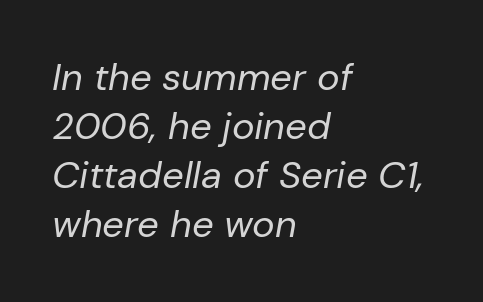
Q: Is the text bold? A: No.
Q: Is the text italic (slanted)? A: Yes, it leans right by about 10 degrees.
Q: Is the text underlined? A: No.
Q: How is the paragraph aligned? A: Left-aligned.
Q: Is the spacing between letters normal or unusually wide? A: Normal.
Q: Is the spacing between lines tight, normal or loose? A: Normal.
Q: Width (condensed, normal, or wide)? A: Normal.
Q: Stroke contrast? A: Low.
Q: x-height? A: Medium.
Q: Monospaced? A: No.
